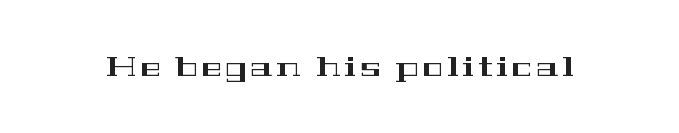
The image shows 28 px wide serif type, upright; set not underlined; high stroke contrast and a medium x-height.
